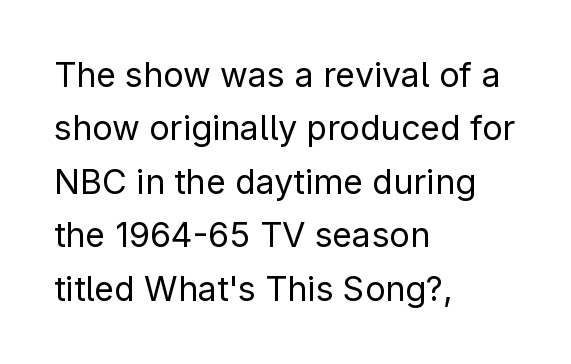
The image shows 34 px regular-weight sans-serif type, upright; set left-aligned, normal line spacing (1.57x), normal letter spacing, not underlined; low stroke contrast and a medium x-height.
